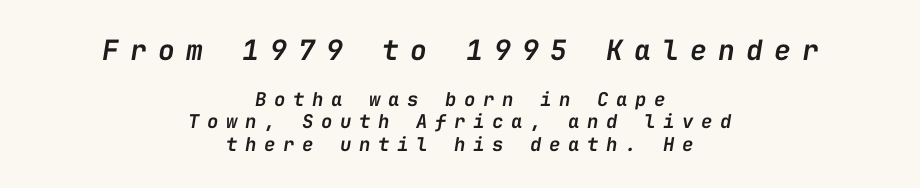
The image shows 28 px semibold type, italic (leaning right), monospaced; set centered, line spacing 1.17x, unusually wide letter spacing (+0.4 em), not underlined; the first (top) block is 1.47x larger; low stroke contrast and a medium x-height.
